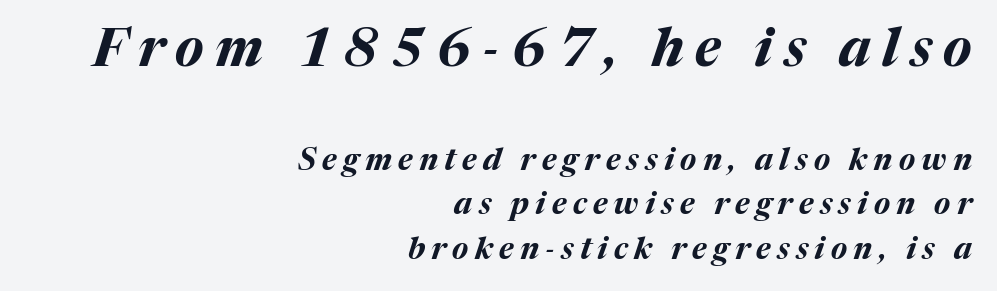
{"italic": "yes", "lean": "right", "slant_degrees": 17, "bold": "yes", "weight": "bold", "width": "normal", "stroke_contrast": "medium", "x_height": "medium", "monospaced": "no", "underline": "no", "align": "right", "line_spacing": "normal", "line_spacing_ratio": 1.48, "letter_spacing": "wide", "letter_spacing_em": 0.21, "larger_block": "first", "size_ratio": 1.77, "glyph_px": 53}
